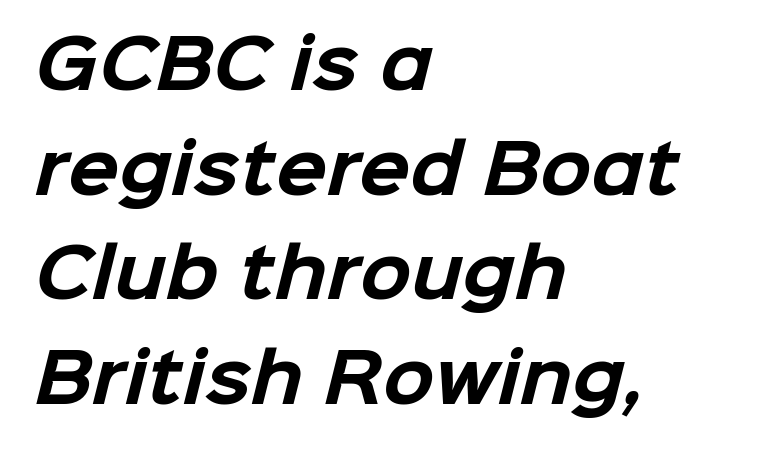
Q: Is the text bold? A: Yes.
Q: Is the typeface a serif or a sans-serif typeface? A: Sans-serif.
Q: Is the text underlined? A: No.
Q: How is the paragraph aligned? A: Left-aligned.
Q: Is the spacing between letters normal or unusually wide? A: Normal.
Q: Is the spacing between lines tight, normal or loose? A: Normal.
Q: Width (condensed, normal, or wide)? A: Normal.
Q: Stroke contrast? A: Low.
Q: x-height? A: Medium.
Q: Monospaced? A: No.
